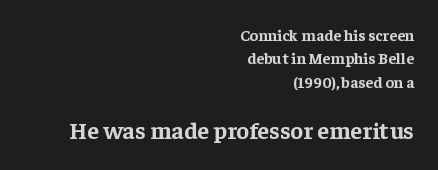
The second block has been scaled up relative to the first. A typesetter would call this leading conventional body-copy spacing. The baseline area is clear. These lines stack with their right ends in a neat column. Plenty of ink on the page — the face is bold. Nope, not italic — everything's standing straight.
